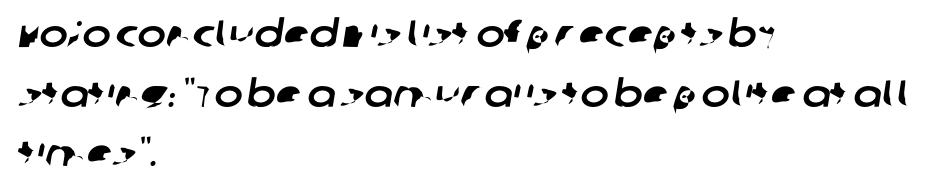
Q: Is the typeface a serif or a sans-serif typeface? A: Sans-serif.
Q: Is the text underlined? A: No.
Q: How is the paragraph aligned? A: Left-aligned.
Q: Is the spacing between letters normal or unusually wide? A: Normal.
Q: Is the spacing between lines tight, normal or loose? A: Normal.
Q: Width (condensed, normal, or wide)? A: Normal.
Q: Stroke contrast? A: Low.
Q: x-height? A: Large.
Q: Monospaced? A: No.
